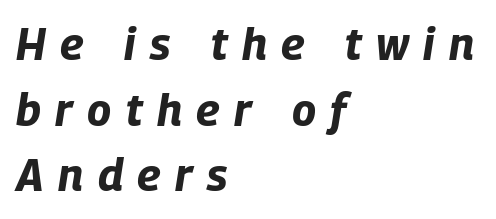
Is the type slanted? Yes — the strokes lean at a clear angle. These lines are rendered in a variable-pitch font. The passage shown stacks its lines at a standard gap. Summary of weight: heavy, a full bold. If you drew a ruler down the left edge, every line would touch it. The glyphs are unaccompanied by any horizontal stroke below them.
